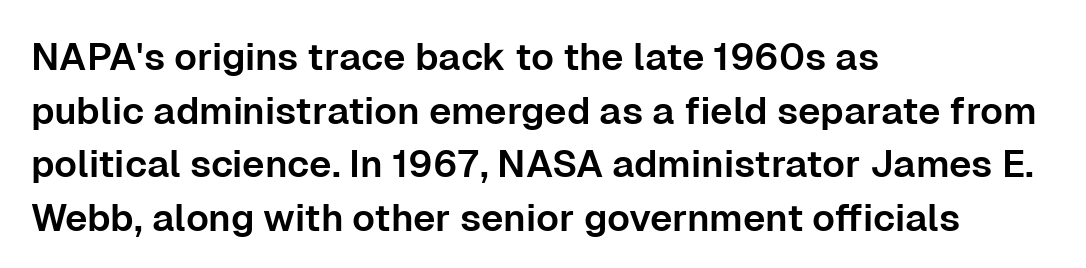
{"serif": "no", "italic": "no", "width": "normal", "stroke_contrast": "low", "x_height": "medium", "monospaced": "no", "underline": "no", "align": "left", "line_spacing": "normal", "line_spacing_ratio": 1.41, "letter_spacing": "normal", "letter_spacing_em": 0.0, "glyph_px": 38}
